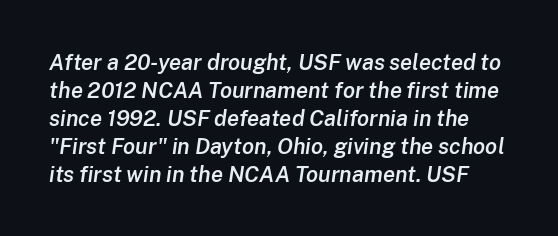
The image shows 22 px text type, italic (leaning right); set normal line spacing (1.27x), normal letter spacing, not underlined.
